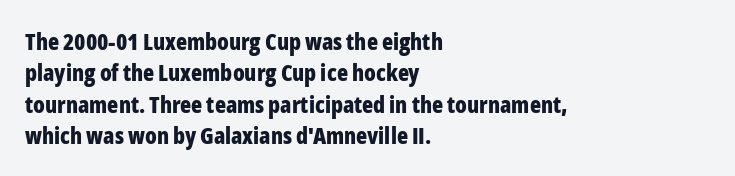
{"italic": "no", "bold": "yes", "underline": "no", "align": "left", "line_spacing": "normal", "line_spacing_ratio": 1.36, "letter_spacing": "normal", "letter_spacing_em": 0.0, "glyph_px": 23}
